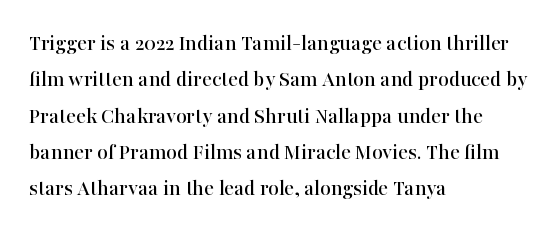
Style check: upright. Honestly, the letter spacing is just normal — you wouldn't notice it. Short and long lines alike share a common starting point at left. Any mark beneath the type? The region is blank. Interline gaps are of average width in this sample.
